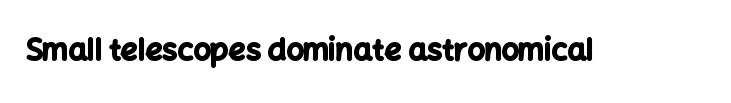
{"serif": "no", "italic": "no", "bold": "yes", "weight": "bold", "width": "normal", "stroke_contrast": "low", "x_height": "medium", "monospaced": "no", "underline": "no", "letter_spacing": "normal", "letter_spacing_em": 0.0, "glyph_px": 30}
